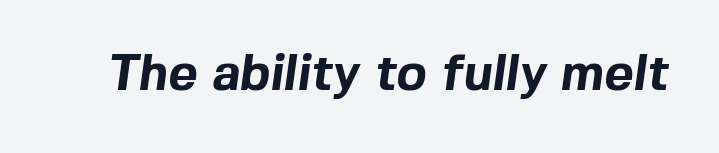
{"serif": "no", "bold": "yes", "weight": "bold", "width": "normal", "x_height": "medium", "monospaced": "no", "underline": "no", "letter_spacing": "normal", "letter_spacing_em": 0.0, "glyph_px": 50}
